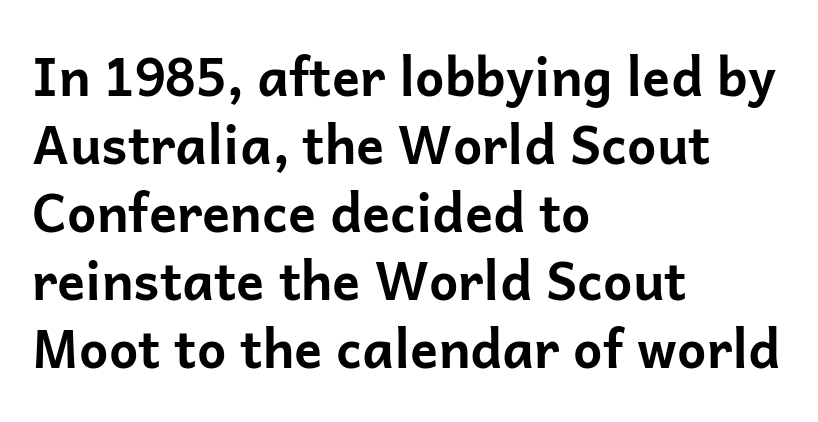
{"serif": "no", "italic": "no", "bold": "yes", "weight": "bold", "width": "normal", "stroke_contrast": "low", "x_height": "medium", "monospaced": "no", "underline": "no", "align": "left", "line_spacing": "normal", "line_spacing_ratio": 1.31, "letter_spacing": "normal", "letter_spacing_em": 0.0, "glyph_px": 52}
